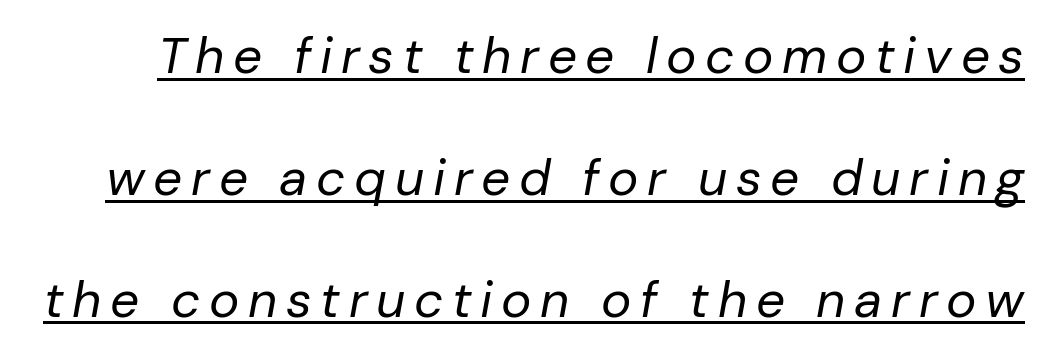
Q: Is the text bold? A: No.
Q: Is the text italic (slanted)? A: Yes, it leans right by about 10 degrees.
Q: Is the text underlined? A: Yes.
Q: Is the spacing between lines tight, normal or loose? A: Loose.
Q: Width (condensed, normal, or wide)? A: Normal.
Q: Stroke contrast? A: Low.
Q: x-height? A: Medium.
Q: Monospaced? A: No.
